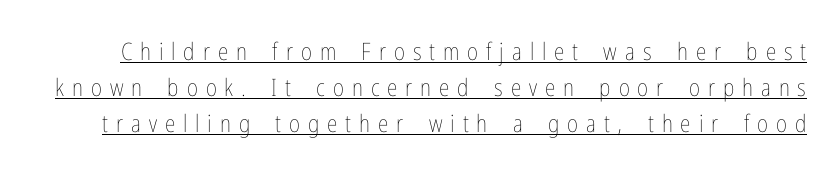
The line-height multiplier appears to be the usual default. Letters have the restrained weight of plain body copy at most. The letters stand straight up with perfectly vertical stems. The line texture is sparse and dotted thanks to wide tracking. Students, observe the line beneath the letters — that is underlining.
